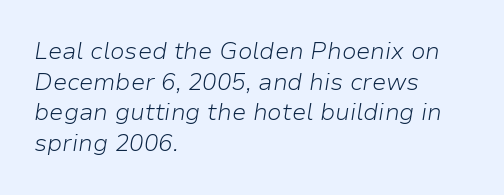
The rows are spaced the way most documents space them. An italicized treatment has been applied to the whole sample. The space directly below the letters is spotless. Summary of weight: not heavy and not bold. Words appear dense and cohesive because spacing is normal.
